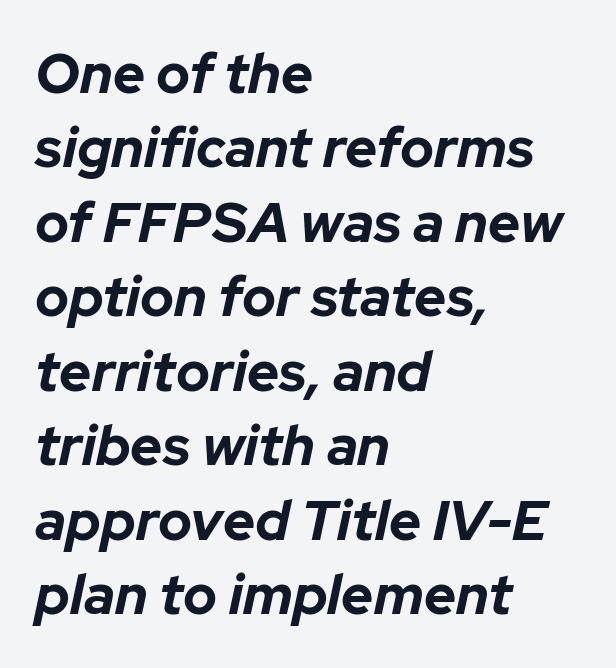
{"italic": "yes", "lean": "right", "slant_degrees": 12, "bold": "yes", "weight": "bold", "width": "normal", "stroke_contrast": "low", "x_height": "medium", "monospaced": "no", "underline": "no", "align": "left", "line_spacing": "normal", "line_spacing_ratio": 1.33, "letter_spacing": "normal", "letter_spacing_em": 0.0, "glyph_px": 56}
